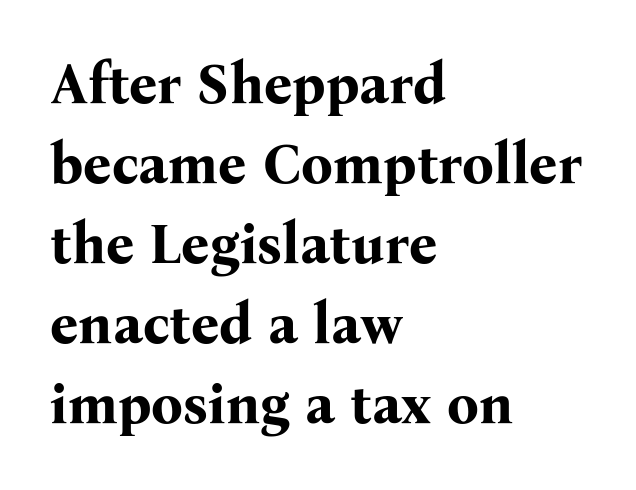
The image shows 56 px bold serif type, upright; set left-aligned, normal line spacing (1.43x), normal letter spacing, not underlined; medium stroke contrast and a medium x-height.
